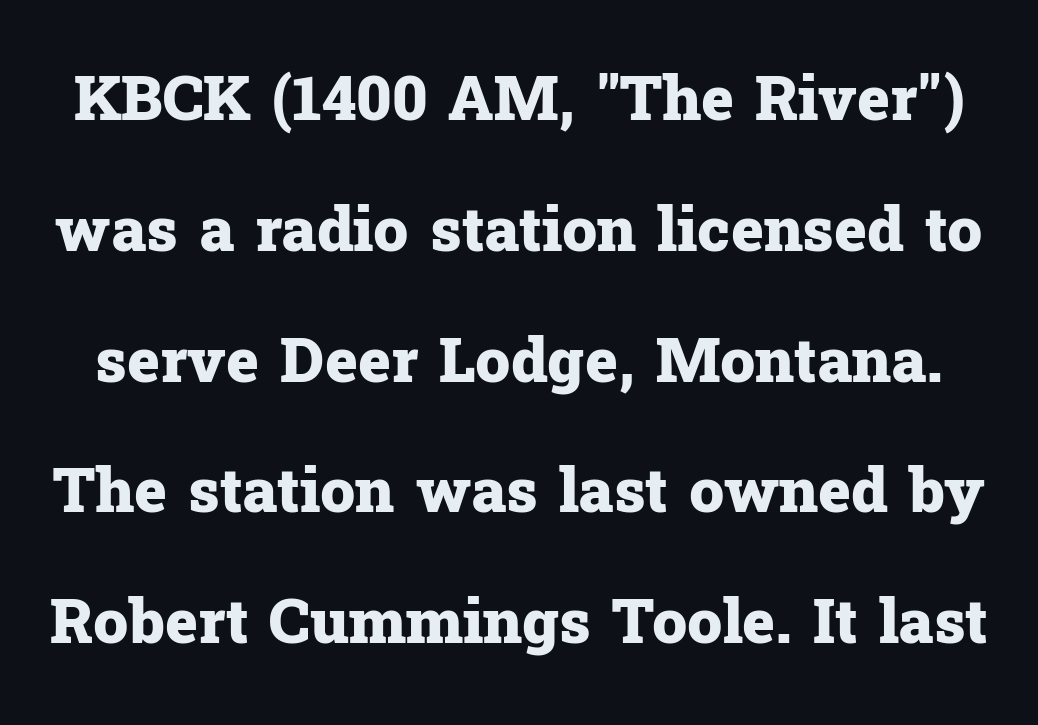
The image shows 62 px heavy serif type, upright; set loose line spacing (2.11x), normal letter spacing, not underlined; low stroke contrast and a medium x-height.
